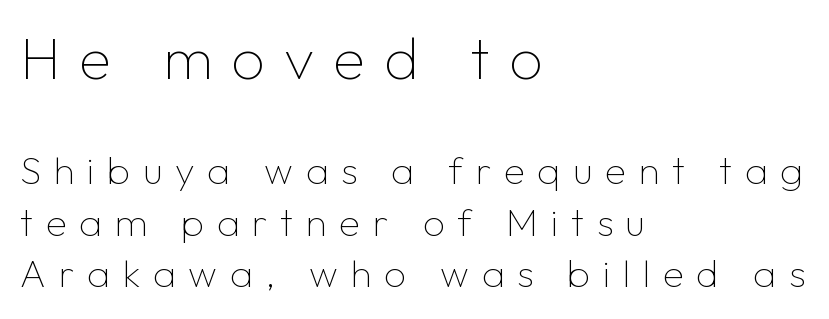
{"serif": "no", "italic": "no", "bold": "no", "weight": "thin", "width": "normal", "stroke_contrast": "low", "x_height": "medium", "monospaced": "no", "underline": "no", "align": "left", "line_spacing": "normal", "line_spacing_ratio": 1.32, "letter_spacing": "wide", "letter_spacing_em": 0.32, "larger_block": "first", "size_ratio": 1.51, "glyph_px": 59}
